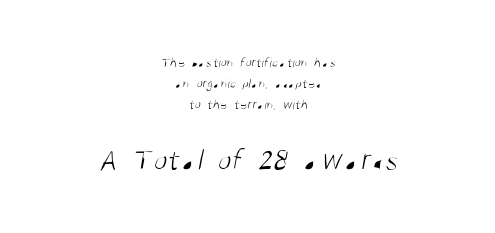
{"serif": "no", "bold": "no", "weight": "light", "width": "condensed", "stroke_contrast": "medium", "x_height": "large", "monospaced": "no", "underline": "no", "align": "center", "line_spacing": "normal", "line_spacing_ratio": 1.51, "letter_spacing": "normal", "letter_spacing_em": 0.0, "larger_block": "second", "size_ratio": 2.29, "glyph_px": 32}
